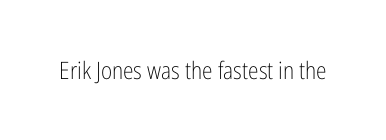
{"italic": "no", "bold": "no", "underline": "no", "letter_spacing": "normal", "letter_spacing_em": 0.0, "glyph_px": 24}
